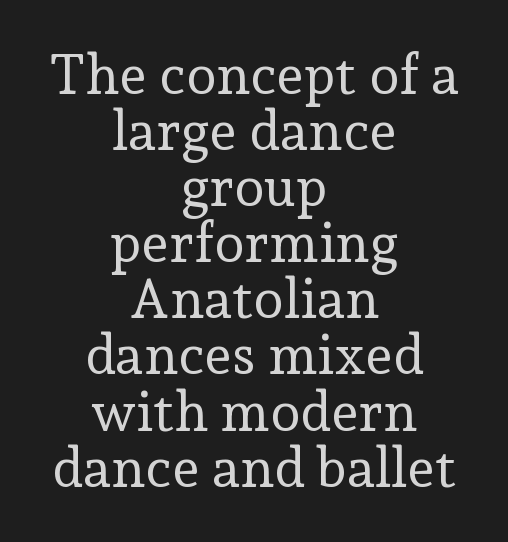
The leading is snug, giving the passage a crowded texture. Unlike a clean sans, this face finishes its strokes with serifs. Line starts and ends both wander, symmetrically. A quiet, ordinary-to-light weight characterises the typeface. Here the designer chose a conventional face with non-uniform glyph widths. It's the straight-up-and-down kind of type.
